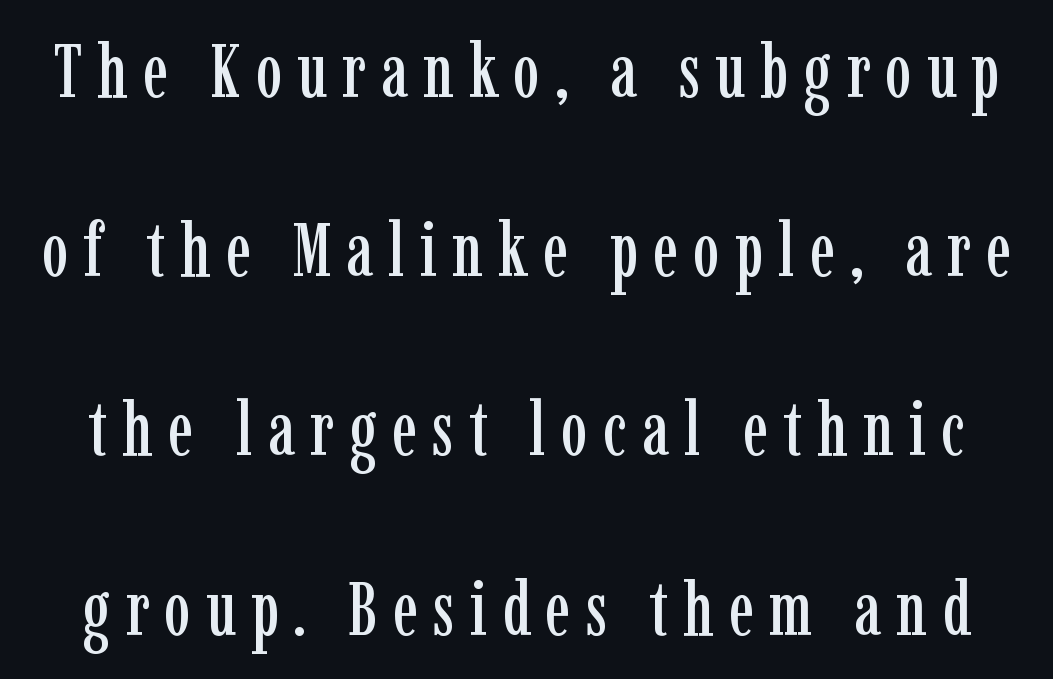
The image shows 75 px condensed serif type, upright; set loose line spacing (2.39x), unusually wide letter spacing (+0.2 em), not underlined; low stroke contrast and a medium x-height.
